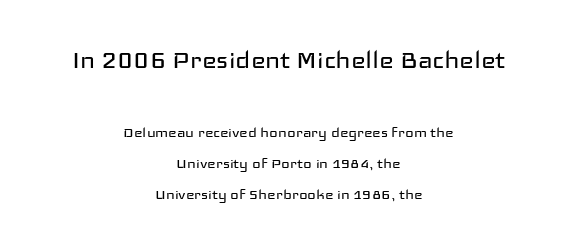
The image shows 31 px regular-weight, wide sans-serif type, upright; set centered, line spacing 1.74x, normal letter spacing, not underlined; the first (top) block is 1.72x larger; low stroke contrast and a medium x-height.
